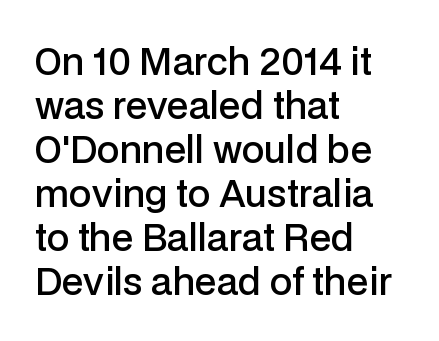
Q: Is the text bold? A: Semi-bold.
Q: Is the text italic (slanted)? A: No, it is upright.
Q: Is the typeface a serif or a sans-serif typeface? A: Sans-serif.
Q: Is the text underlined? A: No.
Q: How is the paragraph aligned? A: Left-aligned.
Q: Is the spacing between letters normal or unusually wide? A: Normal.
Q: Width (condensed, normal, or wide)? A: Normal.
Q: Stroke contrast? A: Low.
Q: x-height? A: Medium.
Q: Monospaced? A: No.
